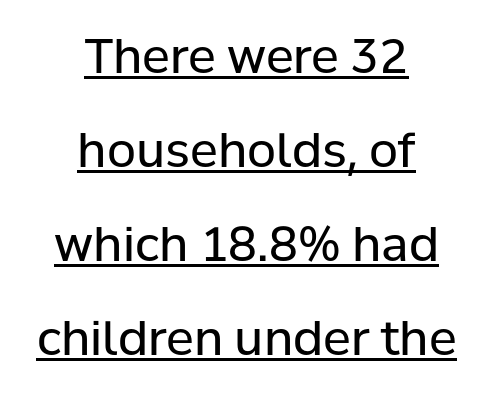
Q: Is the text bold? A: No.
Q: Is the text italic (slanted)? A: No, it is upright.
Q: Is the typeface a serif or a sans-serif typeface? A: Sans-serif.
Q: Is the text underlined? A: Yes.
Q: How is the paragraph aligned? A: Centered.
Q: Is the spacing between letters normal or unusually wide? A: Normal.
Q: Is the spacing between lines tight, normal or loose? A: Loose.
Q: Width (condensed, normal, or wide)? A: Normal.
Q: Stroke contrast? A: Low.
Q: x-height? A: Medium.
Q: Monospaced? A: No.
